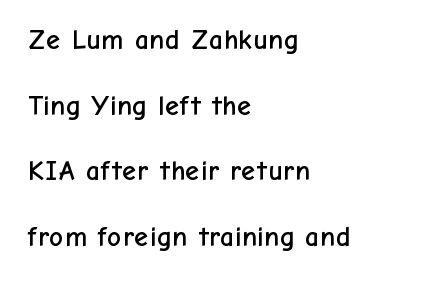
The rendering uses natural spacing where letterforms have individual widths. Examine the stroke ends and you'll find no serifs. It's the straight-up-and-down kind of type. Tracking here is standard; glyphs follow each other at the usual distance. This sample trades compactness for vertical openness between lines.
